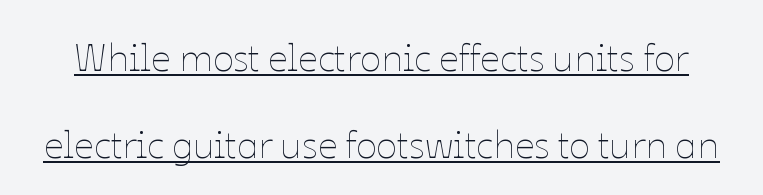
Check the space under the baseline: a stroke is drawn there. This sample has the flowing, uneven cadence of proportional lettering. Widely set lines give the paragraph a tall, airy silhouette. Students, note that the glyphs here touch the page at normal intervals. A roman cut, with each character standing at attention. Is the stroke heavy? The answer is a plain regular-or-lighter.
